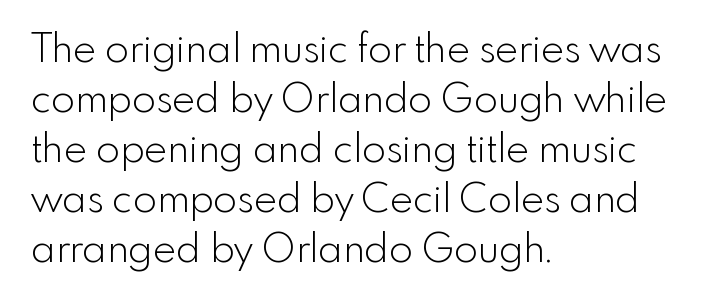
The image shows 39 px light sans-serif type, upright; set left-aligned, normal line spacing (1.28x), normal letter spacing, not underlined; a small x-height.
